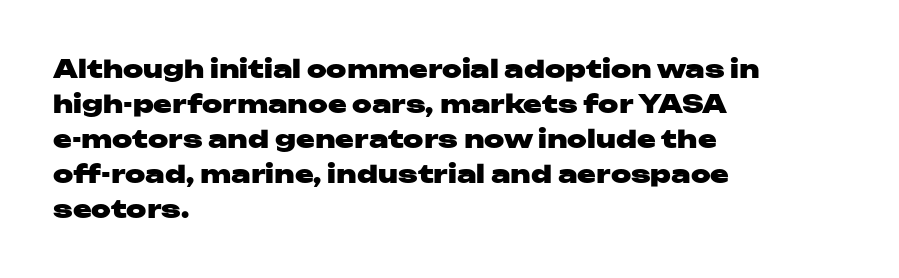
Nope, not italic — everything's standing straight. Regular leading. Teacher's note: observe the even left margin — that is flush-left alignment. The space beneath each line is pristine and unruled. Glyph-to-glyph distance matches everyday printed text.
